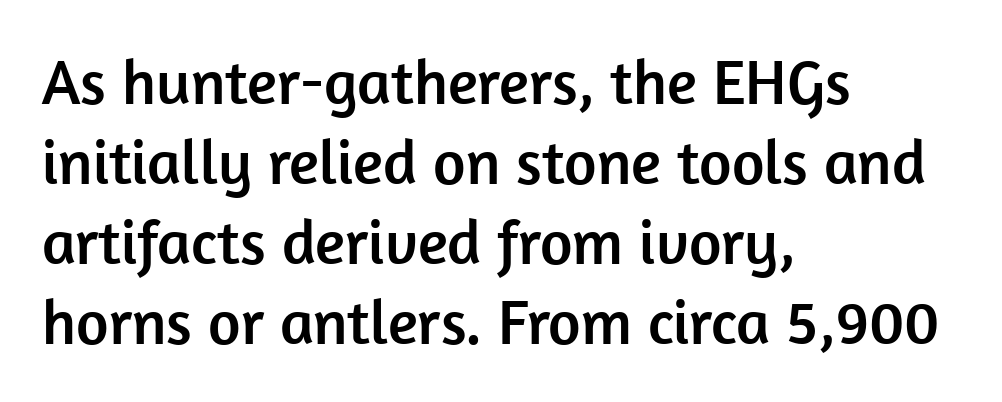
Leading matches the norm, producing a regular column. The axis of the letterforms is exactly vertical. Letter spacing: default. Nobody drew a line under any word here. Layout note: lines flush left.
